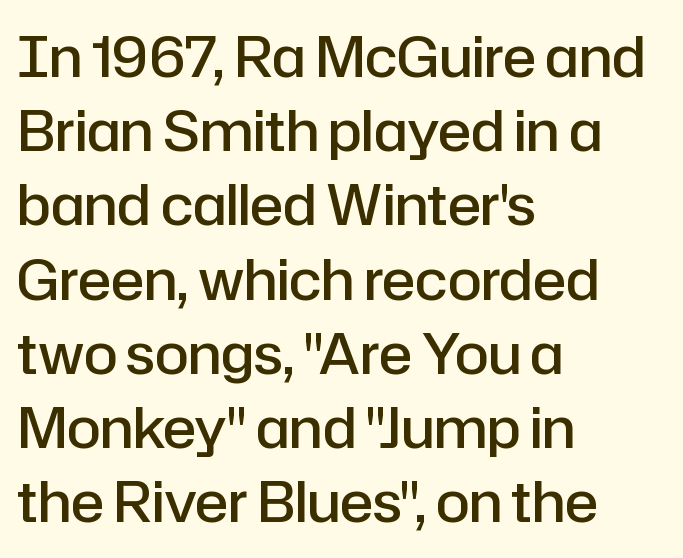
{"serif": "no", "italic": "no", "bold": "semi", "weight": "semibold", "width": "normal", "stroke_contrast": "low", "x_height": "medium", "monospaced": "no", "underline": "no", "align": "left", "line_spacing": "normal", "line_spacing_ratio": 1.35, "letter_spacing": "normal", "letter_spacing_em": 0.0, "glyph_px": 55}
